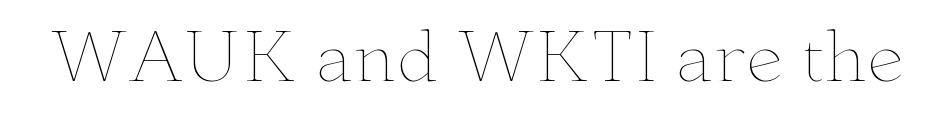
{"italic": "no", "bold": "no", "weight": "thin", "width": "wide", "stroke_contrast": "low", "x_height": "small", "monospaced": "no", "underline": "no", "letter_spacing": "normal", "letter_spacing_em": 0.0, "glyph_px": 67}
